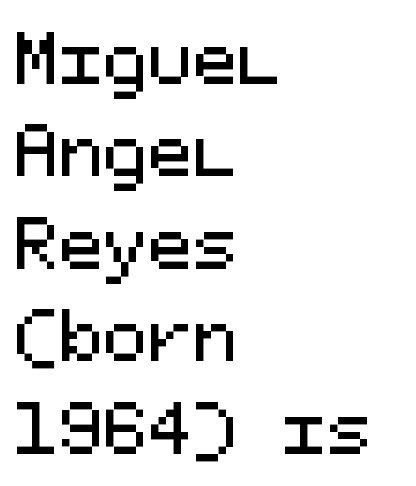
{"serif": "no", "italic": "no", "width": "normal", "stroke_contrast": "medium", "x_height": "medium", "monospaced": "yes", "underline": "no", "align": "left", "line_spacing": "normal", "line_spacing_ratio": 1.38, "letter_spacing": "normal", "letter_spacing_em": 0.0, "glyph_px": 67}
